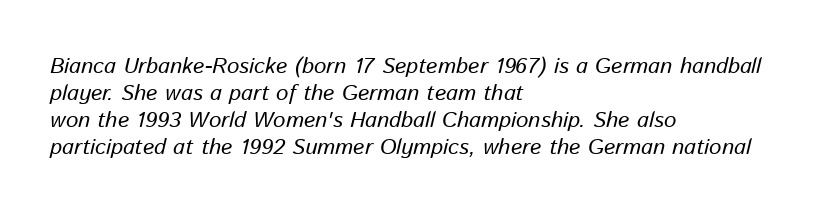
{"italic": "yes", "lean": "right", "slant_degrees": 13, "bold": "no", "underline": "no", "align": "left", "line_spacing_ratio": 1.22, "letter_spacing": "normal", "letter_spacing_em": 0.0, "glyph_px": 22}
